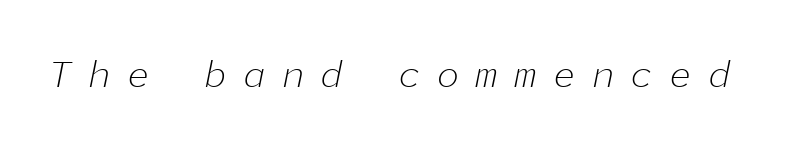
The image shows 38 px light type, italic (leaning right), monospaced; set unusually wide letter spacing (+0.42 em), not underlined; low stroke contrast and a medium x-height.
